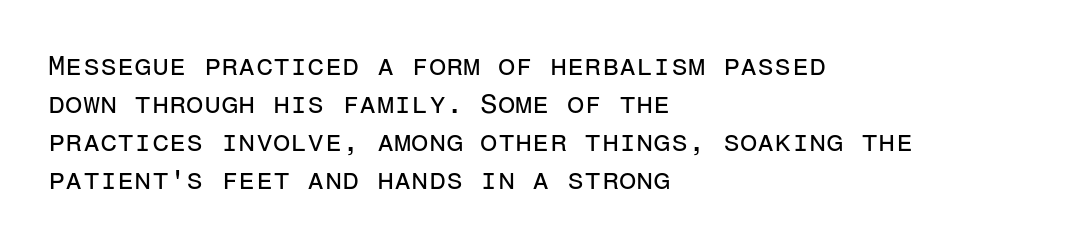
{"serif": "no", "italic": "no", "bold": "no", "weight": "regular", "width": "normal", "stroke_contrast": "low", "x_height": "medium", "monospaced": "yes", "underline": "no", "align": "left", "line_spacing": "normal", "line_spacing_ratio": 1.36, "letter_spacing": "normal", "letter_spacing_em": 0.0, "glyph_px": 28}
